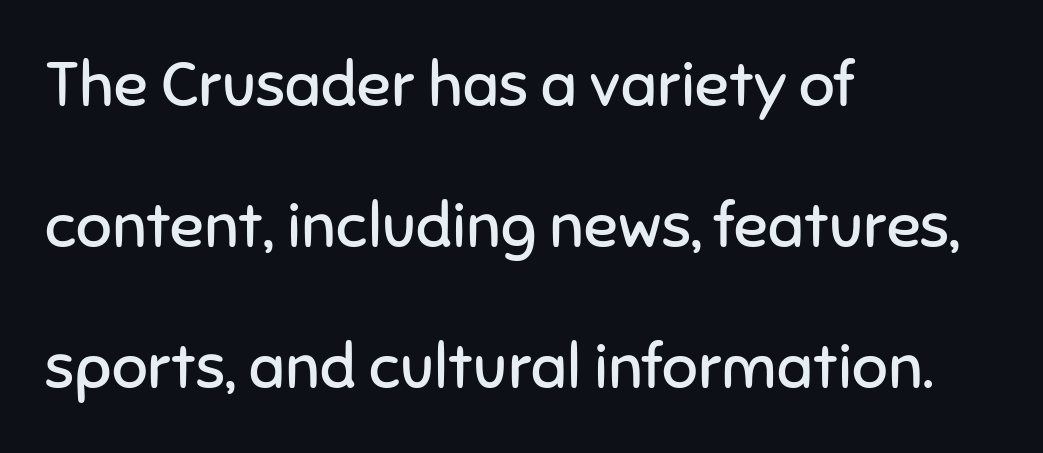
{"serif": "no", "italic": "no", "bold": "no", "weight": "regular", "width": "normal", "stroke_contrast": "low", "x_height": "medium", "monospaced": "no", "underline": "no", "align": "left", "line_spacing": "loose", "line_spacing_ratio": 2.24, "letter_spacing": "normal", "letter_spacing_em": 0.0, "glyph_px": 63}
